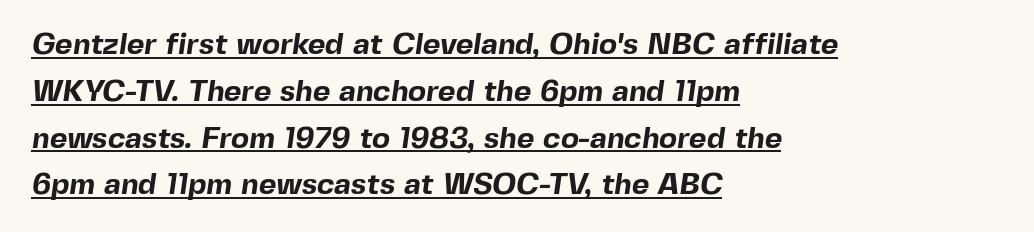
Typographically, this falls in the sans-serif category. Baseline-to-baseline distance is the conventional proportion of letter height. You could not count columns in this text — the font is proportionally spaced. Spacing between characters is what you'd get straight out of the box. Somebody hit Ctrl+U on this one — the words are underlined.
